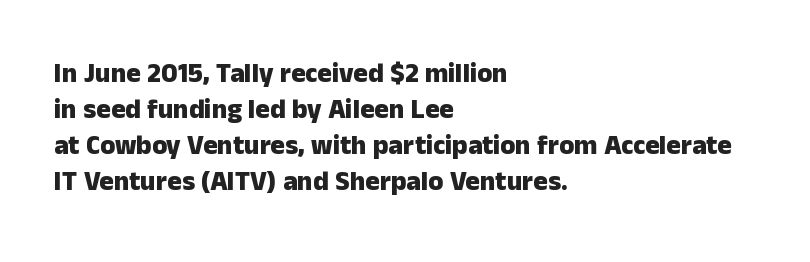
The image shows 27 px bold type, upright; set left-aligned, normal line spacing (1.33x), normal letter spacing, not underlined.
